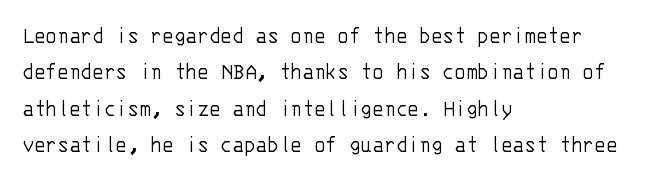
Q: Is the text bold? A: No.
Q: Is the text italic (slanted)? A: No, it is upright.
Q: Is the text underlined? A: No.
Q: How is the paragraph aligned? A: Left-aligned.
Q: Is the spacing between letters normal or unusually wide? A: Normal.
Q: Is the spacing between lines tight, normal or loose? A: Normal.
